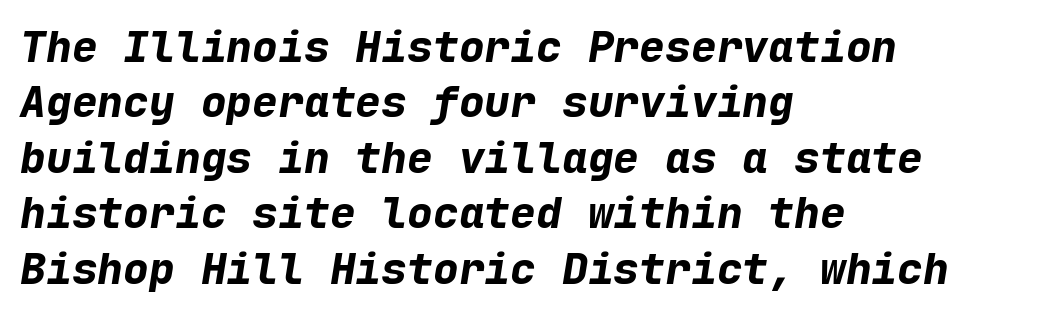
{"italic": "yes", "lean": "right", "slant_degrees": 9, "bold": "yes", "weight": "bold", "width": "normal", "stroke_contrast": "low", "x_height": "medium", "monospaced": "yes", "underline": "no", "align": "left", "line_spacing": "normal", "line_spacing_ratio": 1.29, "letter_spacing": "normal", "letter_spacing_em": 0.0, "glyph_px": 43}
